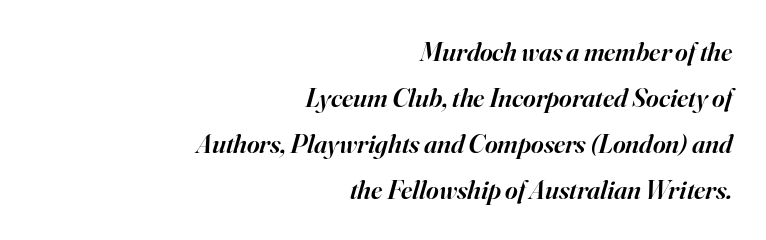
{"italic": "yes", "lean": "right", "slant_degrees": 16, "bold": "semi", "underline": "no", "align": "right", "line_spacing": "normal", "line_spacing_ratio": 1.7, "letter_spacing": "normal", "letter_spacing_em": 0.0, "glyph_px": 27}
